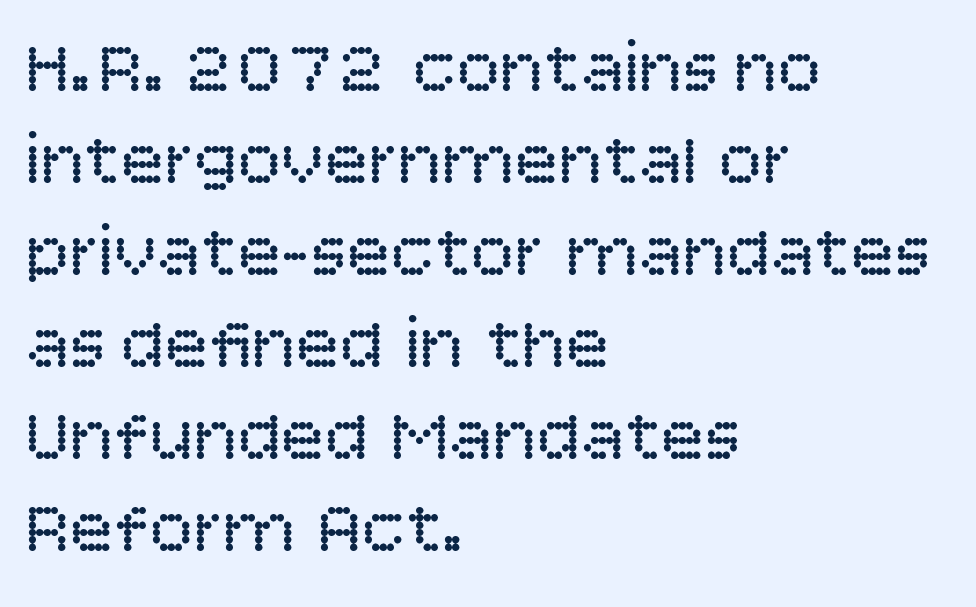
The characters are drawn with everyday or finer stroke widths. Casual observation: everything's shoved over to the left. The space directly below the letters is spotless. The typography opts for an upright posture over an oblique one. Look at the bottom of the vertical strokes: they stop flat, with no serifs. The type is set solid horizontally, with unmodified tracking.
